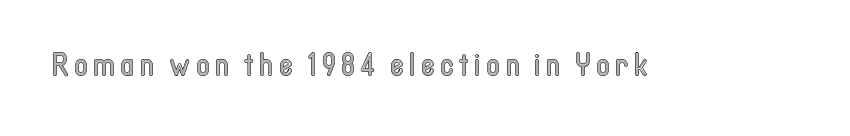
{"italic": "no", "width": "condensed", "x_height": "medium", "monospaced": "no", "underline": "no", "letter_spacing": "wide", "letter_spacing_em": 0.2, "glyph_px": 31}
